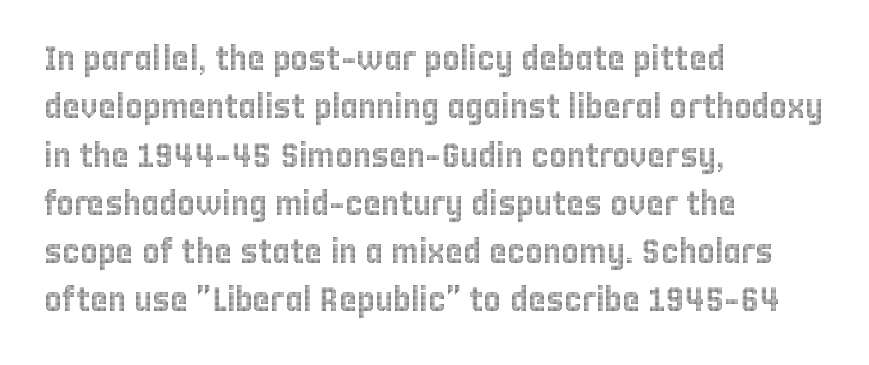
{"italic": "no", "width": "condensed", "x_height": "large", "monospaced": "no", "underline": "no", "align": "left", "line_spacing": "normal", "line_spacing_ratio": 1.42, "letter_spacing": "normal", "letter_spacing_em": 0.0, "glyph_px": 34}
